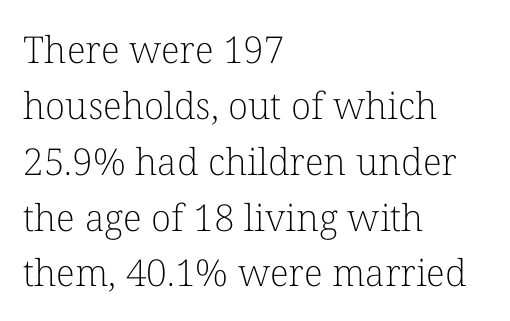
The image shows 37 px light serif type, upright; set left-aligned, normal line spacing (1.51x), normal letter spacing, not underlined; low stroke contrast and a medium x-height.
